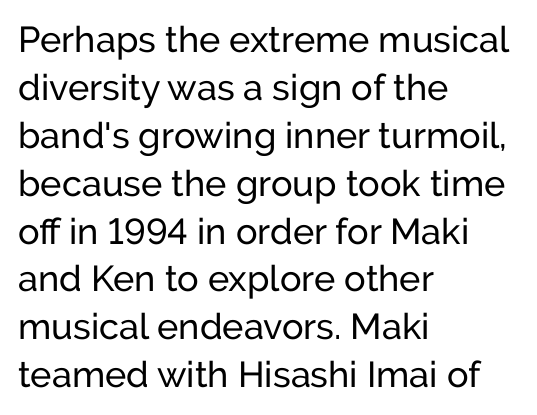
Q: Is the text italic (slanted)? A: No, it is upright.
Q: Is the typeface a serif or a sans-serif typeface? A: Sans-serif.
Q: Is the text underlined? A: No.
Q: How is the paragraph aligned? A: Left-aligned.
Q: Is the spacing between letters normal or unusually wide? A: Normal.
Q: Is the spacing between lines tight, normal or loose? A: Normal.
Q: Width (condensed, normal, or wide)? A: Normal.
Q: Stroke contrast? A: Low.
Q: x-height? A: Medium.
Q: Monospaced? A: No.
